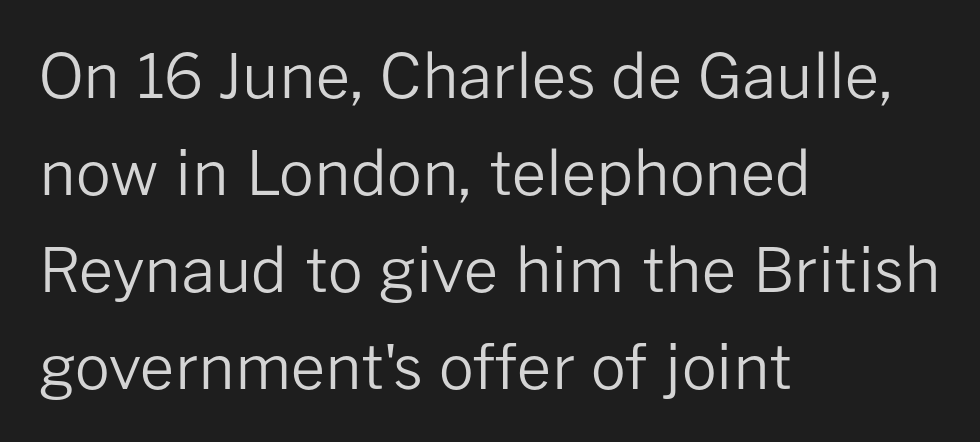
There is no visible air inserted between adjacent glyphs. Every row of glyphs begins at an identical x-position on the left. Vertical spacing — default. Note: no serifs on the glyphs. You could not count columns in this text — the font is proportionally spaced.
